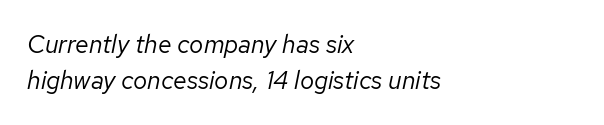
Q: Is the text bold? A: No.
Q: Is the text italic (slanted)? A: Yes, it leans right by about 12 degrees.
Q: Is the text underlined? A: No.
Q: How is the paragraph aligned? A: Left-aligned.
Q: Is the spacing between letters normal or unusually wide? A: Normal.
Q: Is the spacing between lines tight, normal or loose? A: Normal.
